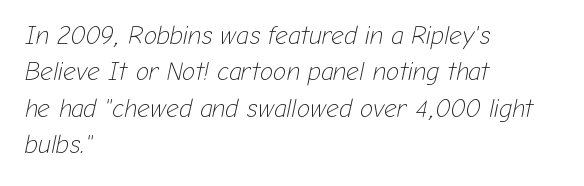
The image shows 25 px text type, italic (leaning right); set left-aligned, normal line spacing (1.46x), normal letter spacing, not underlined.
